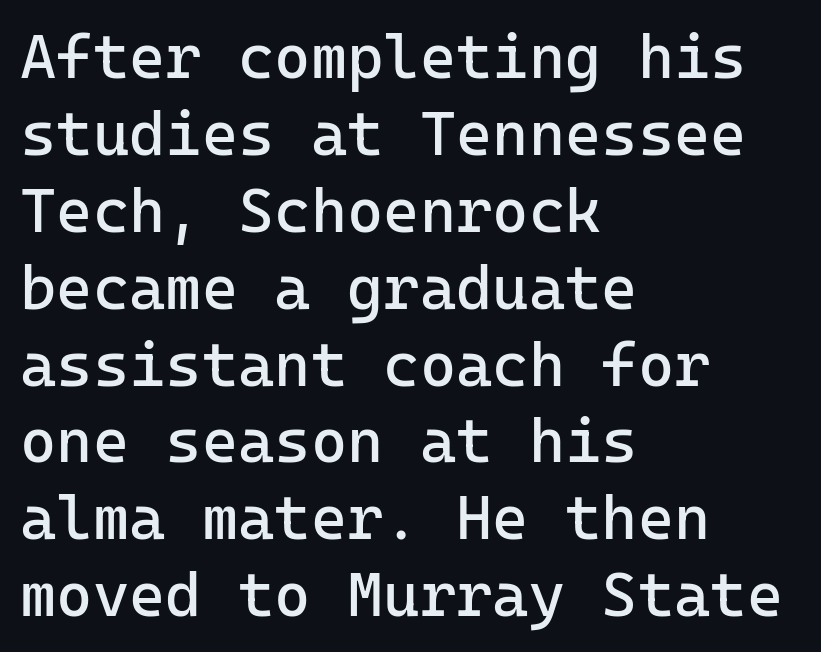
The image shows 62 px regular-weight sans-serif type, upright; set left-aligned, line spacing 1.24x, normal letter spacing, not underlined; low stroke contrast and a medium x-height.
